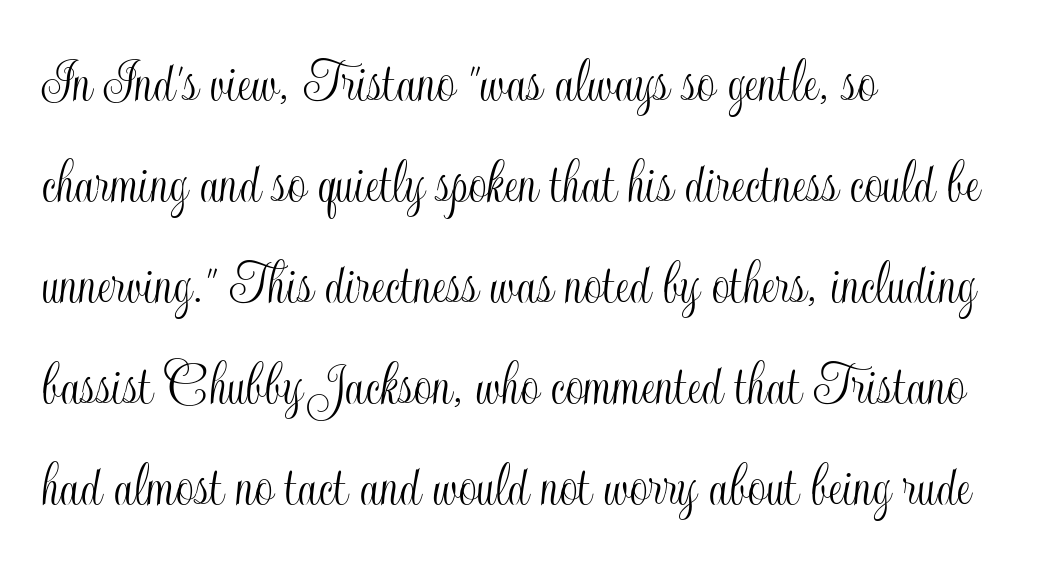
Q: Is the text italic (slanted)? A: Yes.
Q: Is the text underlined? A: No.
Q: How is the paragraph aligned? A: Left-aligned.
Q: Is the spacing between letters normal or unusually wide? A: Normal.
Q: Is the spacing between lines tight, normal or loose? A: Normal.
Q: Width (condensed, normal, or wide)? A: Condensed.
Q: x-height? A: Small.
Q: Monospaced? A: No.
